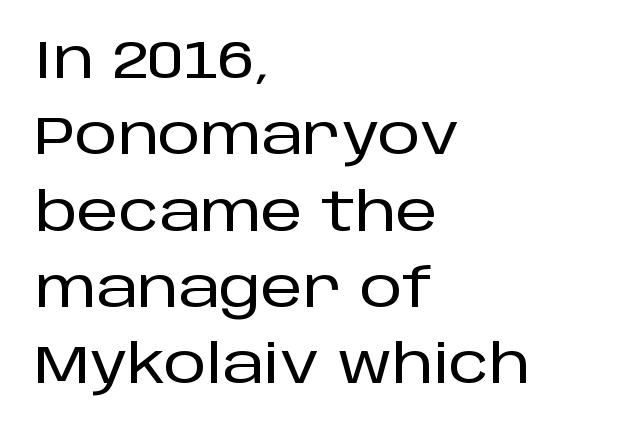
Check where the strokes stop: nothing finishes them off — pure sans. Glance below the letters and you will spot only blank space. Rendered with straight, roman letterforms. The passage is arranged the way most books set body copy — flush left.
